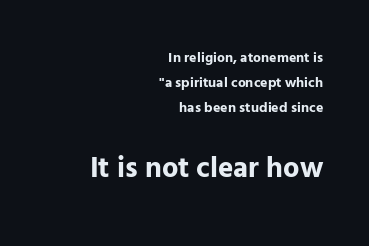
{"serif": "no", "italic": "no", "bold": "yes", "weight": "bold", "width": "normal", "stroke_contrast": "low", "x_height": "medium", "monospaced": "no", "underline": "no", "align": "right", "line_spacing_ratio": 1.77, "letter_spacing": "normal", "letter_spacing_em": 0.0, "larger_block": "second", "size_ratio": 2.07, "glyph_px": 29}
